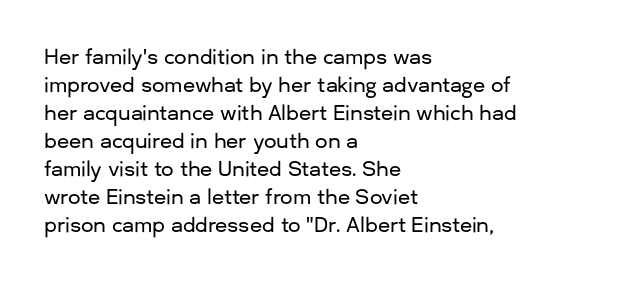
The image shows 20 px text type, upright; set left-aligned, normal line spacing (1.4x), normal letter spacing, not underlined.
